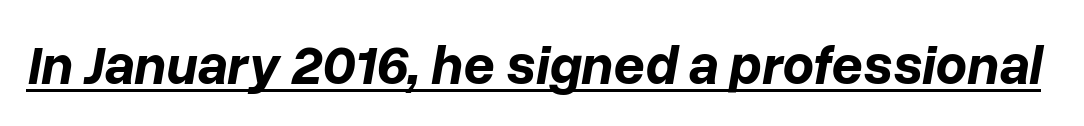
{"italic": "yes", "lean": "right", "slant_degrees": 10, "bold": "yes", "weight": "bold", "width": "normal", "stroke_contrast": "low", "x_height": "medium", "monospaced": "no", "underline": "yes", "letter_spacing": "normal", "letter_spacing_em": 0.0, "glyph_px": 55}
